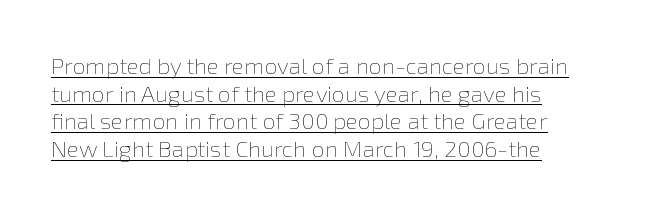
The image shows 23 px text type, upright; set left-aligned, line spacing 1.2x, normal letter spacing, underlined.
